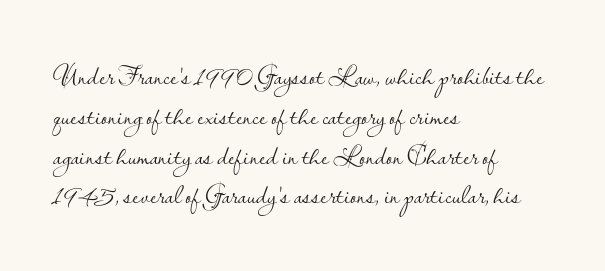
Proportional: the letters do not fall into vertical columns. The designer went with a sans here, leaving each stem footless. Glyph-to-glyph distance matches everyday printed text.
